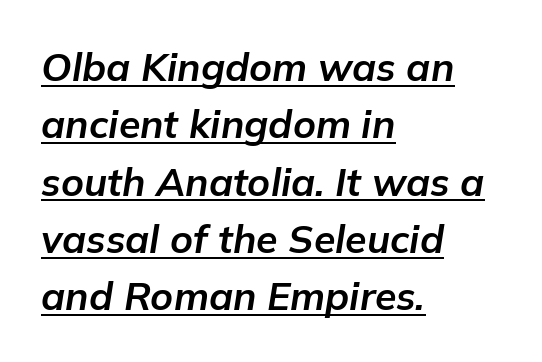
{"italic": "yes", "lean": "right", "slant_degrees": 9, "bold": "yes", "weight": "bold", "width": "normal", "stroke_contrast": "low", "x_height": "medium", "monospaced": "no", "underline": "yes", "align": "left", "line_spacing": "normal", "line_spacing_ratio": 1.47, "letter_spacing": "normal", "letter_spacing_em": 0.0, "glyph_px": 39}
